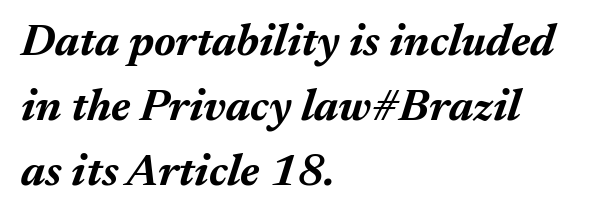
The gap between lines stays unmarked. A normal amount of white space separates one row of letters from the next. This sample uses plain, unmodified letter spacing. Characters are canted at an angle relative to the baseline's perpendicular. The letters are bold, with thick, heavy strokes. The rendering uses natural spacing where letterforms have individual widths.
